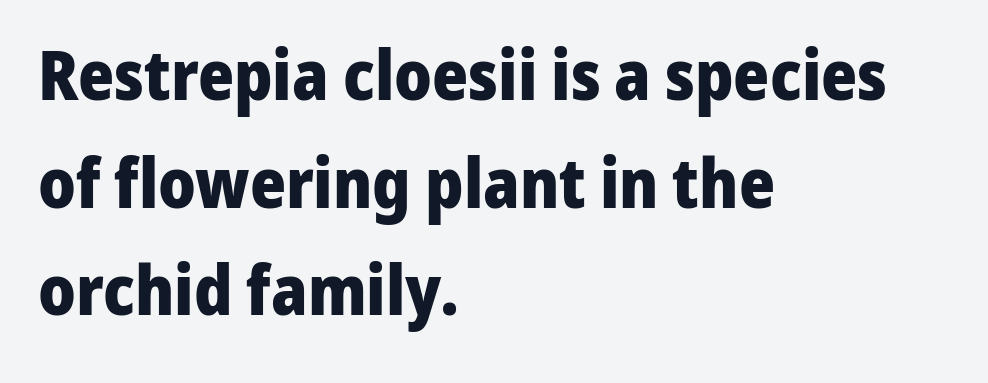
Q: Is the text bold? A: Yes.
Q: Is the text italic (slanted)? A: No, it is upright.
Q: Is the typeface a serif or a sans-serif typeface? A: Sans-serif.
Q: Is the text underlined? A: No.
Q: How is the paragraph aligned? A: Left-aligned.
Q: Is the spacing between letters normal or unusually wide? A: Normal.
Q: Is the spacing between lines tight, normal or loose? A: Normal.
Q: Width (condensed, normal, or wide)? A: Normal.
Q: Stroke contrast? A: Low.
Q: x-height? A: Medium.
Q: Monospaced? A: No.
